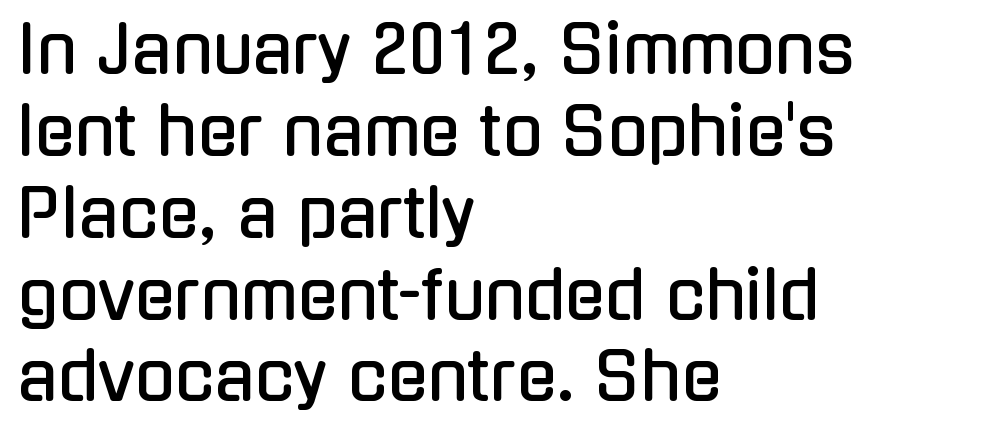
Looks like regular typesetting: each glyph gets only the width it needs. Only glyphs here, with clear space below each row. No extra tracking has been applied to these lines. Nope, no serifs anywhere on these letters. It's the straight-up-and-down kind of type. Typeset ragged right — the left edge is the straight one.
